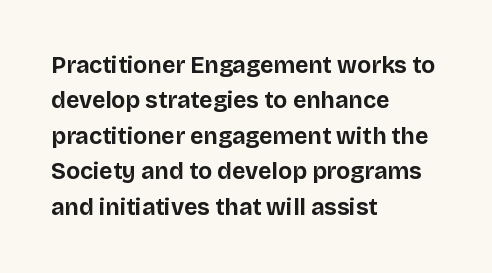
The strip under each line holds only bare page. The designer left line spacing at the default. Typeset ragged right — the left edge is the straight one. Heavy-handed strokes throughout: this text is bold.
